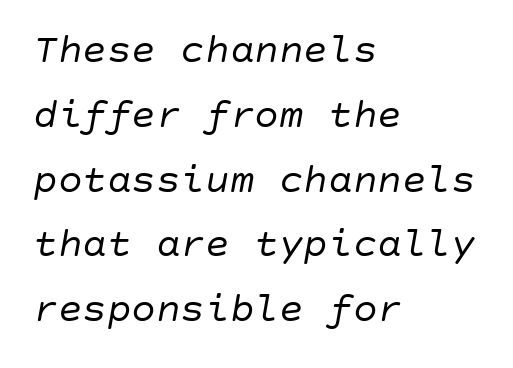
Q: Is the text bold? A: No.
Q: Is the text italic (slanted)? A: Yes, it leans right by about 10 degrees.
Q: Is the text underlined? A: No.
Q: How is the paragraph aligned? A: Left-aligned.
Q: Is the spacing between letters normal or unusually wide? A: Normal.
Q: Is the spacing between lines tight, normal or loose? A: Normal.
Q: Width (condensed, normal, or wide)? A: Normal.
Q: Stroke contrast? A: Low.
Q: x-height? A: Large.
